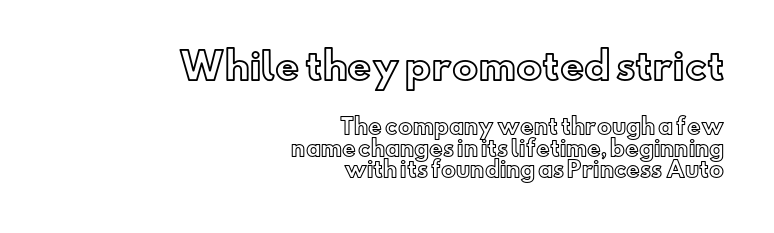
The image shows 37 px text type, upright; set right-aligned, tight line spacing (1.02x), normal letter spacing, not underlined; the first (top) block is 1.76x larger; a small x-height.
